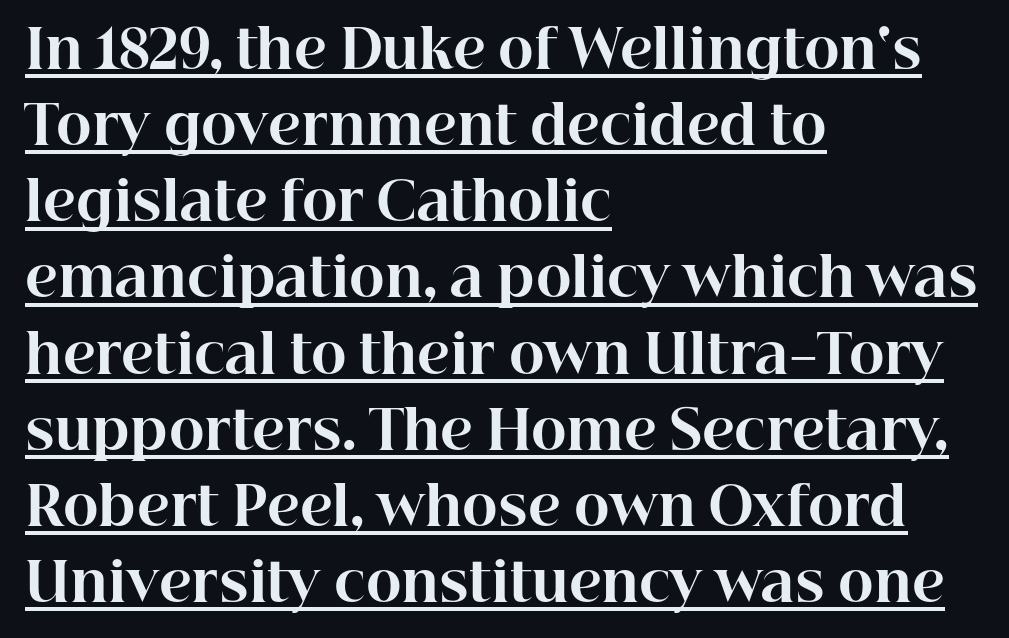
{"serif": "yes", "italic": "no", "bold": "yes", "weight": "bold", "width": "normal", "stroke_contrast": "high", "x_height": "medium", "monospaced": "no", "underline": "yes", "align": "left", "line_spacing": "normal", "line_spacing_ratio": 1.41, "letter_spacing": "normal", "letter_spacing_em": 0.0, "glyph_px": 54}
